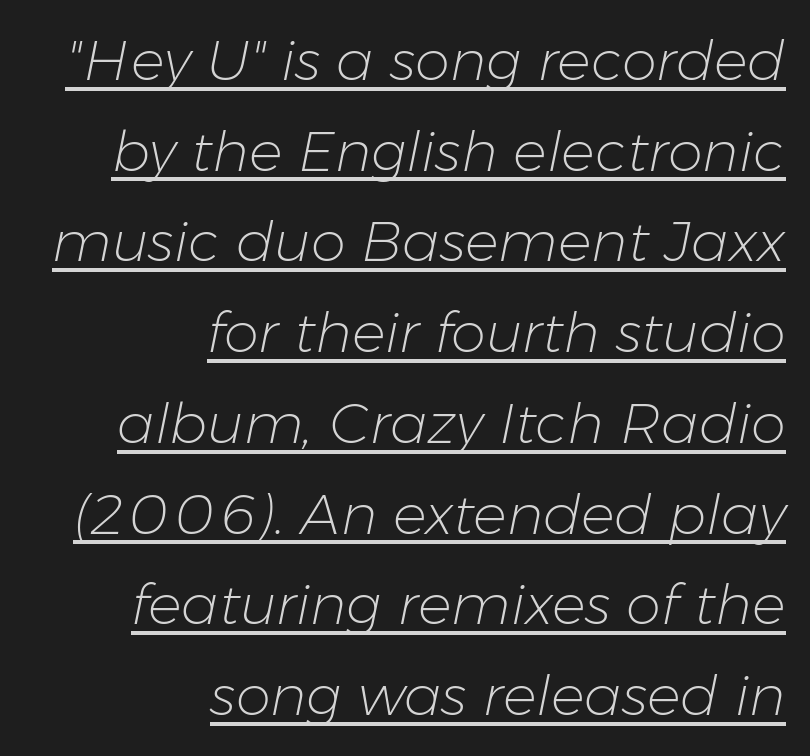
Q: Is the text bold? A: No.
Q: Is the text italic (slanted)? A: Yes, it leans right by about 11 degrees.
Q: Is the text underlined? A: Yes.
Q: How is the paragraph aligned? A: Right-aligned.
Q: Is the spacing between letters normal or unusually wide? A: Normal.
Q: Is the spacing between lines tight, normal or loose? A: Normal.
Q: Width (condensed, normal, or wide)? A: Normal.
Q: Stroke contrast? A: Low.
Q: x-height? A: Medium.
Q: Monospaced? A: No.
